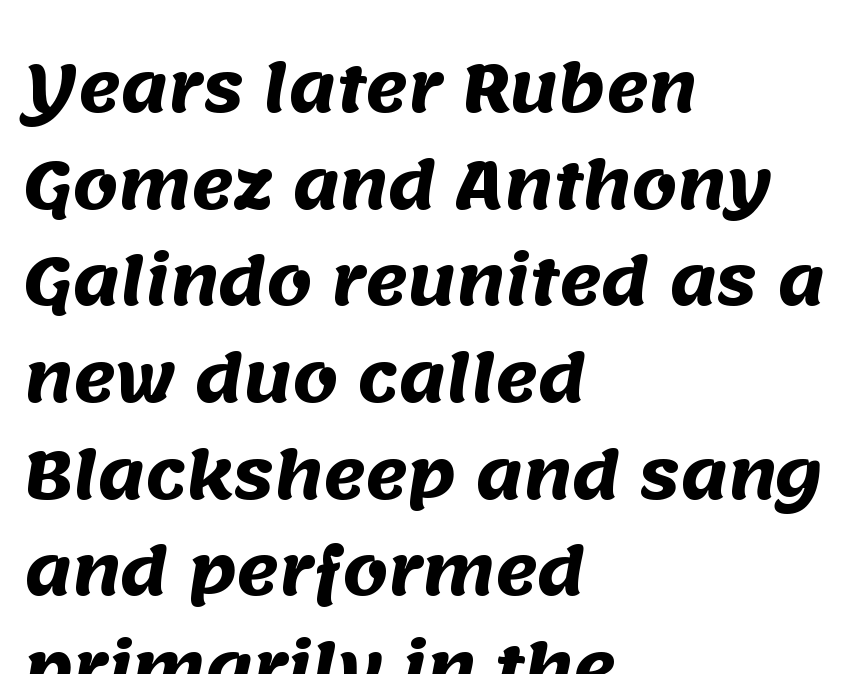
Q: Is the text bold? A: Yes.
Q: Is the typeface a serif or a sans-serif typeface? A: Sans-serif.
Q: Is the text underlined? A: No.
Q: How is the paragraph aligned? A: Left-aligned.
Q: Is the spacing between letters normal or unusually wide? A: Normal.
Q: Is the spacing between lines tight, normal or loose? A: Normal.
Q: Width (condensed, normal, or wide)? A: Normal.
Q: Stroke contrast? A: Medium.
Q: x-height? A: Large.
Q: Monospaced? A: No.
